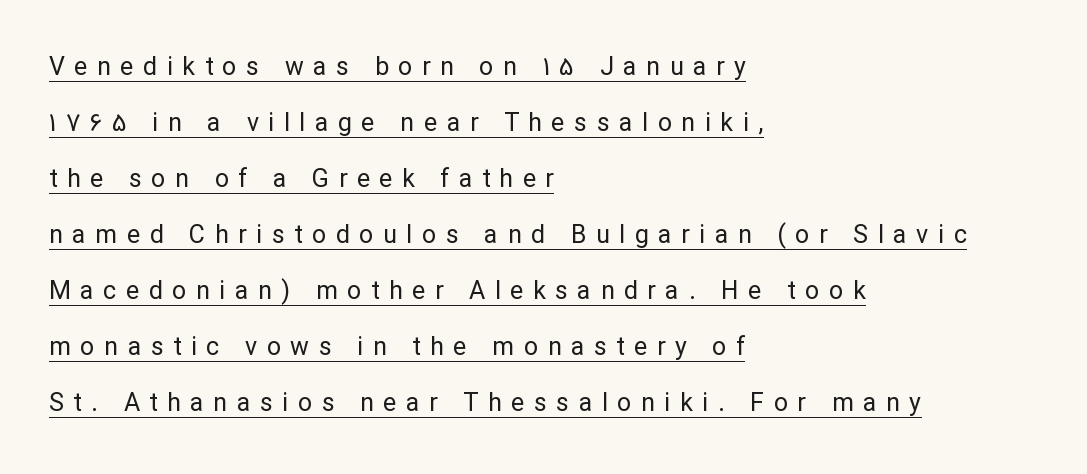
The image shows 25 px text type, upright; set left-aligned, loose line spacing (2.24x), unusually wide letter spacing (+0.38 em), underlined.
